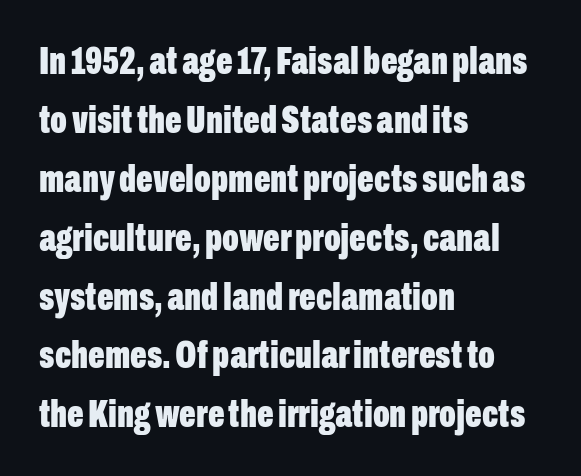
Spacing verdict: proportional, widths tailored to each character. The ragged edge is on the right, which tells us the setting is flush left. Bare-footed words on every line. The rows are spaced the way most documents space them.
